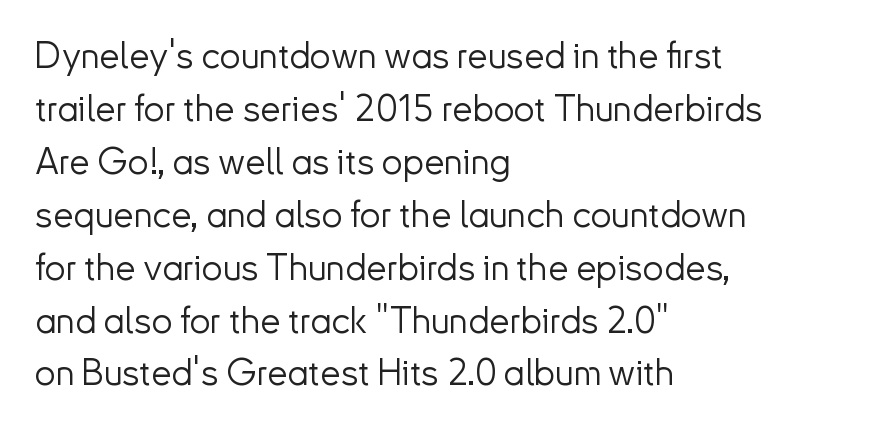
{"serif": "no", "italic": "no", "bold": "no", "weight": "light", "width": "normal", "stroke_contrast": "low", "x_height": "small", "monospaced": "no", "underline": "no", "align": "left", "line_spacing": "normal", "line_spacing_ratio": 1.43, "letter_spacing": "normal", "letter_spacing_em": 0.0, "glyph_px": 37}
